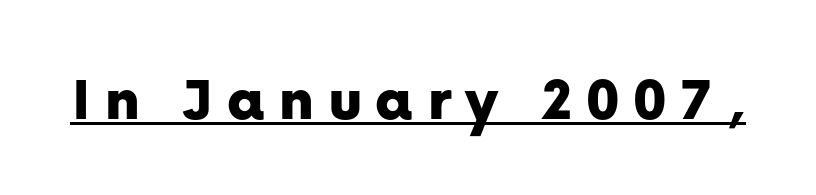
The image shows 65 px sans-serif type, upright; set unusually wide letter spacing (+0.2 em), underlined; low stroke contrast and a medium x-height.
